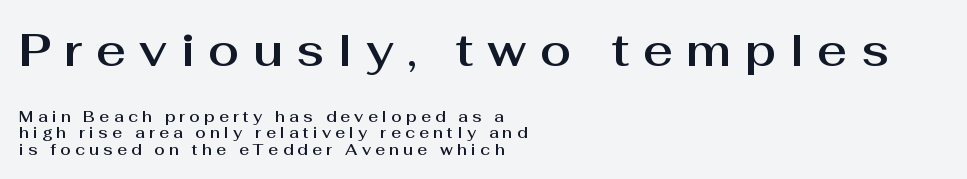
{"serif": "no", "italic": "no", "width": "normal", "stroke_contrast": "medium", "x_height": "medium", "monospaced": "no", "underline": "no", "align": "left", "line_spacing": "tight", "line_spacing_ratio": 1.09, "letter_spacing": "wide", "letter_spacing_em": 0.29, "larger_block": "first", "size_ratio": 3.07, "glyph_px": 46}
